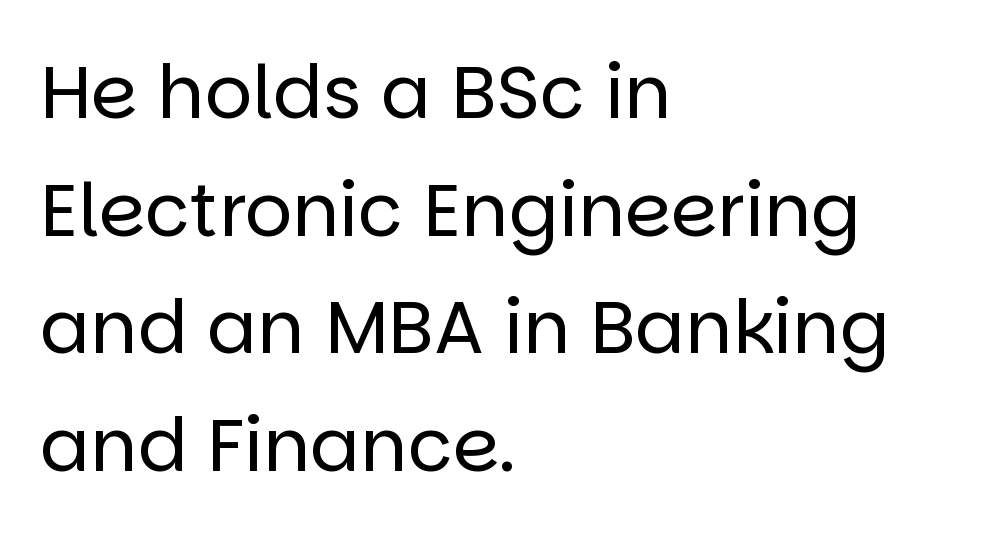
Q: Is the text bold? A: No.
Q: Is the text italic (slanted)? A: No, it is upright.
Q: Is the typeface a serif or a sans-serif typeface? A: Sans-serif.
Q: Is the text underlined? A: No.
Q: How is the paragraph aligned? A: Left-aligned.
Q: Is the spacing between letters normal or unusually wide? A: Normal.
Q: Is the spacing between lines tight, normal or loose? A: Normal.
Q: Width (condensed, normal, or wide)? A: Normal.
Q: Stroke contrast? A: Low.
Q: x-height? A: Large.
Q: Monospaced? A: No.
